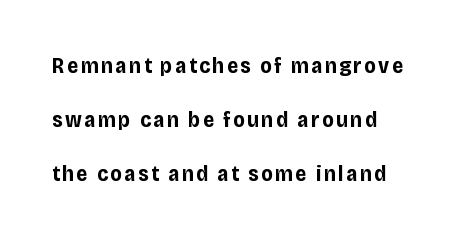
The image shows 22 px bold type, upright; set loose line spacing (2.46x), not underlined.
